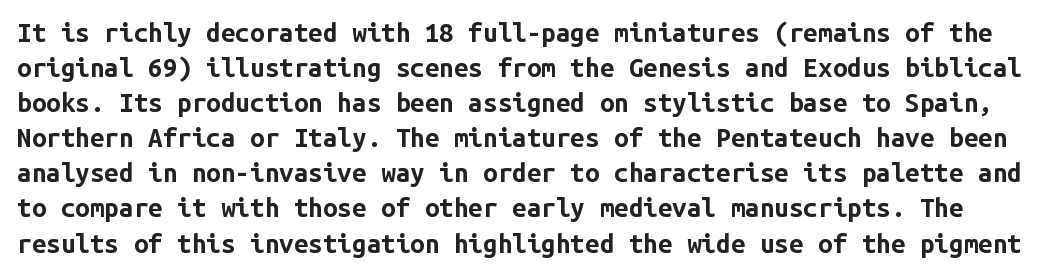
The image shows 26 px bold type, upright; set normal line spacing (1.35x), normal letter spacing, not underlined.
